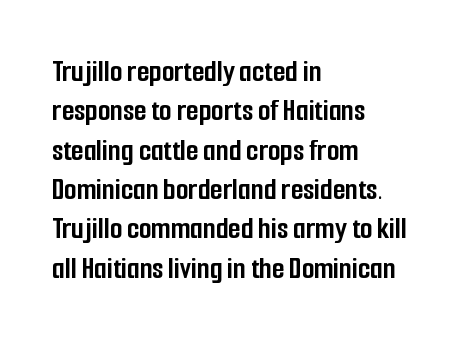
Anything drawn beneath the words? Only blank space. Type style note: lacks serifs. The characters look thick and weighty, a clear bold. The tracking reads as untouched default to a designer's eye. The lettering holds an erect, upright posture throughout.
